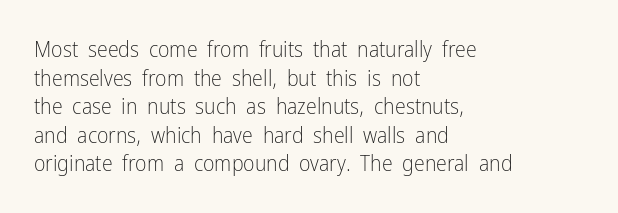
{"italic": "no", "bold": "no", "underline": "no", "align": "left", "line_spacing": "normal", "line_spacing_ratio": 1.3, "letter_spacing": "normal", "letter_spacing_em": 0.0, "glyph_px": 22}
